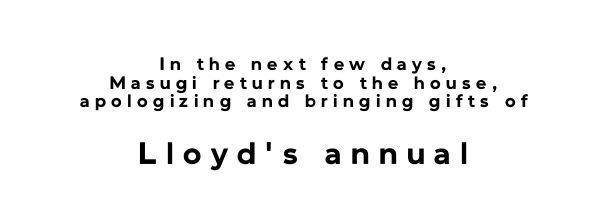
{"serif": "no", "italic": "no", "bold": "yes", "weight": "bold", "width": "normal", "stroke_contrast": "low", "x_height": "medium", "monospaced": "no", "underline": "no", "align": "center", "line_spacing": "tight", "line_spacing_ratio": 1.04, "letter_spacing": "wide", "letter_spacing_em": 0.3, "larger_block": "second", "size_ratio": 1.72, "glyph_px": 31}
